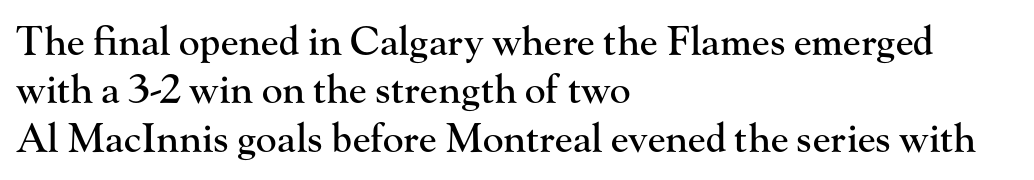
The image shows 39 px serif type, upright; set left-aligned, line spacing 1.24x, normal letter spacing, not underlined; high stroke contrast and a small x-height.
